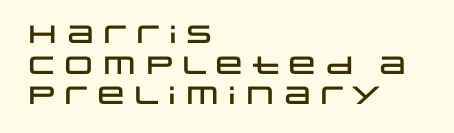
Which margin do the lines hug? The left one — the right edge is uneven. Bare-footed words on every line. Here the glyphs are tracked normally, forming tight word shapes. Does the lettering tilt? It doesn't — this is upright.
